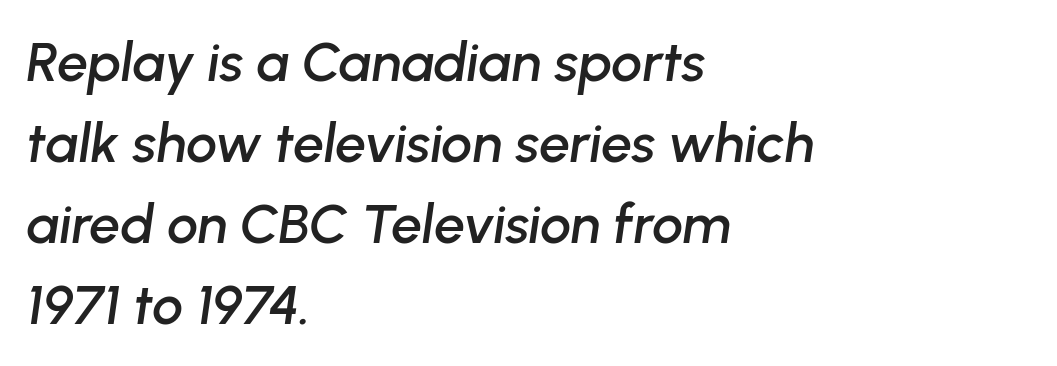
The image shows 55 px text type, italic (leaning right); set left-aligned, normal line spacing (1.47x), normal letter spacing, not underlined; low stroke contrast and a medium x-height.
